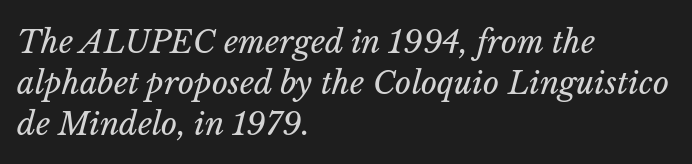
The image shows 31 px regular-weight type, italic (leaning right); set left-aligned, normal line spacing (1.32x), normal letter spacing, not underlined; low stroke contrast and a medium x-height.
